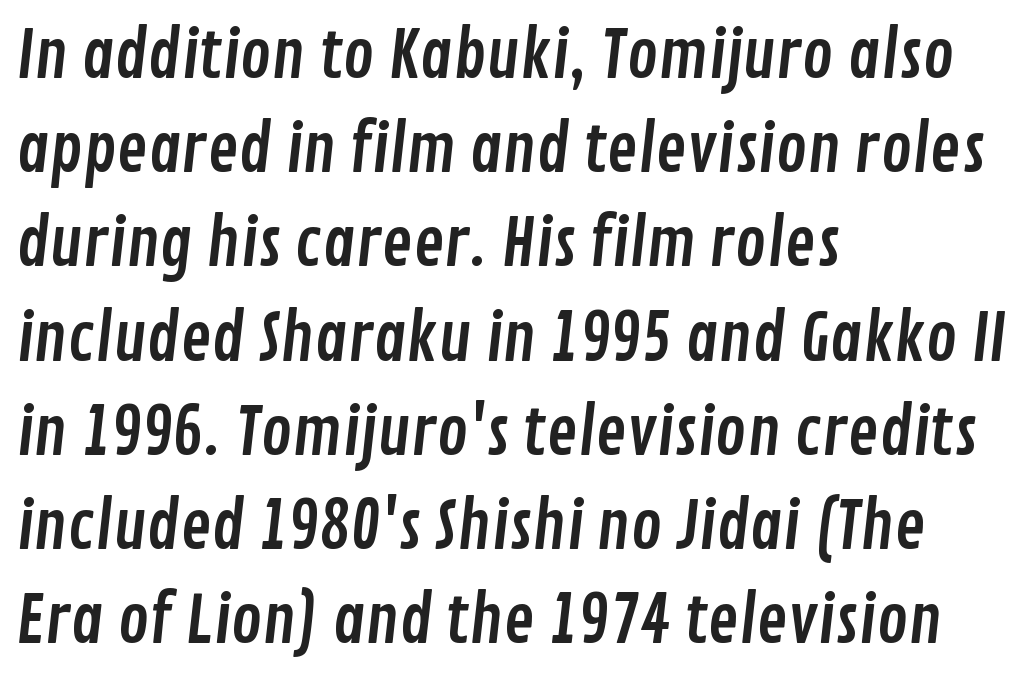
Q: Is the typeface a serif or a sans-serif typeface? A: Sans-serif.
Q: Is the text underlined? A: No.
Q: How is the paragraph aligned? A: Left-aligned.
Q: Is the spacing between letters normal or unusually wide? A: Normal.
Q: Is the spacing between lines tight, normal or loose? A: Normal.
Q: Width (condensed, normal, or wide)? A: Condensed.
Q: Stroke contrast? A: Low.
Q: x-height? A: Medium.
Q: Monospaced? A: No.
